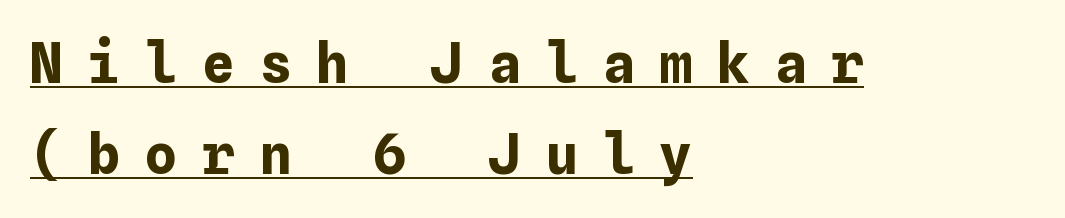
{"italic": "no", "bold": "yes", "weight": "bold", "width": "normal", "stroke_contrast": "low", "x_height": "medium", "underline": "yes", "align": "left", "line_spacing": "normal", "line_spacing_ratio": 1.66, "letter_spacing": "wide", "letter_spacing_em": 0.44, "glyph_px": 55}
